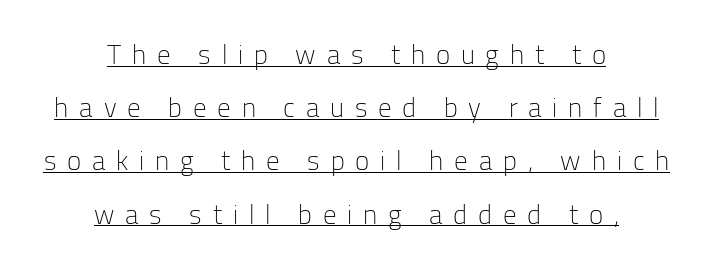
The image shows 27 px text type, upright; set centered, loose line spacing (1.97x), unusually wide letter spacing (+0.4 em), underlined.
